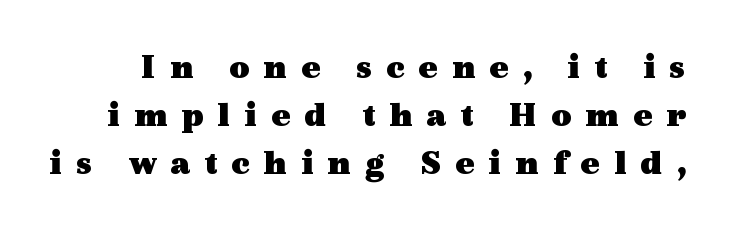
Q: Is the text bold? A: Yes.
Q: Is the text italic (slanted)? A: No, it is upright.
Q: Is the typeface a serif or a sans-serif typeface? A: Serif.
Q: Is the text underlined? A: No.
Q: Is the spacing between letters normal or unusually wide? A: Unusually wide.
Q: Is the spacing between lines tight, normal or loose? A: Normal.
Q: Width (condensed, normal, or wide)? A: Wide.
Q: x-height? A: Medium.
Q: Monospaced? A: No.
